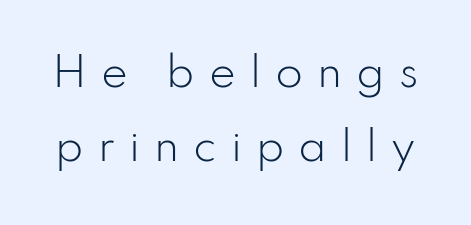
{"serif": "no", "italic": "no", "bold": "no", "weight": "light", "width": "normal", "stroke_contrast": "low", "x_height": "small", "monospaced": "no", "underline": "no", "line_spacing_ratio": 1.86, "letter_spacing": "wide", "letter_spacing_em": 0.35, "glyph_px": 40}
